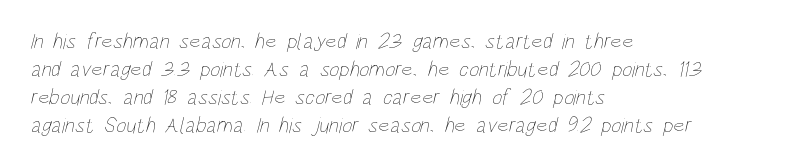
The strokes are not fattened; the text isn't bold. The rendering uses a moderate line-height, typical for paragraphs. The face used here is rendered with its standard letterfit. Type without underlining.
